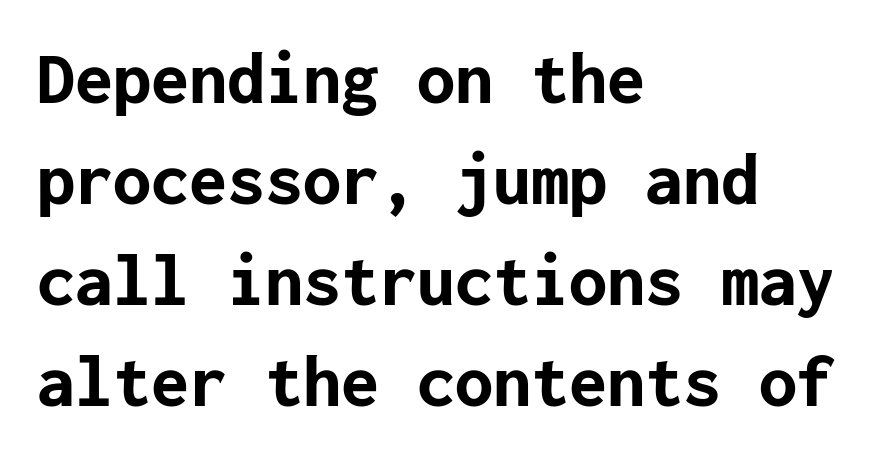
{"serif": "no", "italic": "no", "bold": "yes", "weight": "bold", "width": "normal", "stroke_contrast": "low", "x_height": "medium", "underline": "no", "align": "left", "line_spacing": "normal", "line_spacing_ratio": 1.33, "letter_spacing": "normal", "letter_spacing_em": 0.0, "glyph_px": 76}
